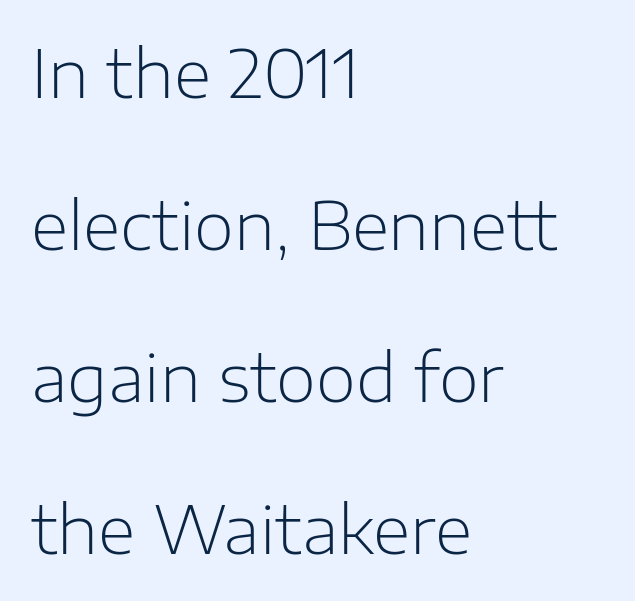
{"serif": "no", "italic": "no", "bold": "no", "weight": "light", "width": "normal", "stroke_contrast": "low", "x_height": "medium", "monospaced": "no", "underline": "no", "align": "left", "line_spacing": "loose", "line_spacing_ratio": 2.34, "letter_spacing": "normal", "letter_spacing_em": 0.0, "glyph_px": 65}
